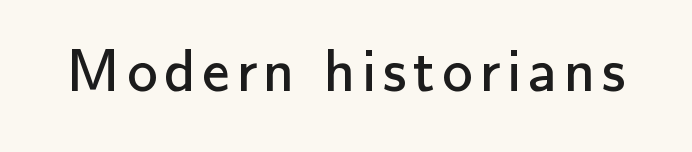
The image shows 61 px regular-weight sans-serif type, upright; set not underlined; low stroke contrast and a small x-height.
